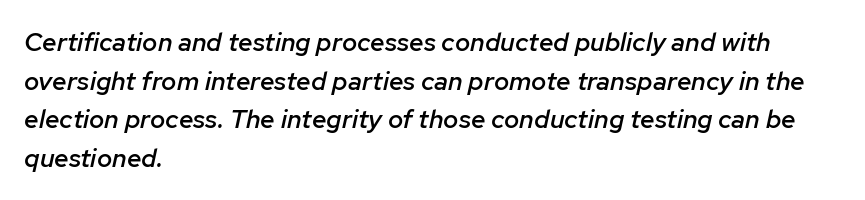
Q: Is the text bold? A: Semi-bold.
Q: Is the text italic (slanted)? A: Yes, it leans right by about 12 degrees.
Q: Is the text underlined? A: No.
Q: How is the paragraph aligned? A: Left-aligned.
Q: Is the spacing between letters normal or unusually wide? A: Normal.
Q: Is the spacing between lines tight, normal or loose? A: Normal.
